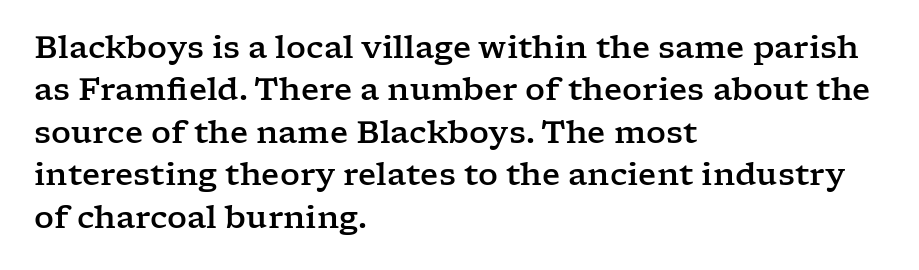
This rendering uses left alignment, leaving the right contour irregular. Whoever set this chose a conventional vertical rhythm. A bare baseline throughout the passage. This is the regular roman posture of the typeface. Does extra space separate the letters? No, they use regular spacing.
